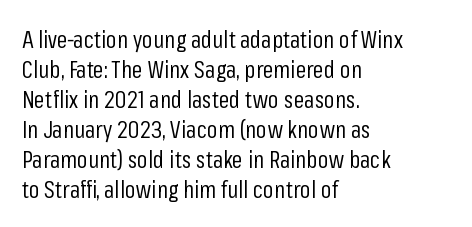
{"italic": "no", "bold": "no", "underline": "no", "align": "left", "line_spacing": "normal", "line_spacing_ratio": 1.25, "letter_spacing": "normal", "letter_spacing_em": 0.0, "glyph_px": 24}
